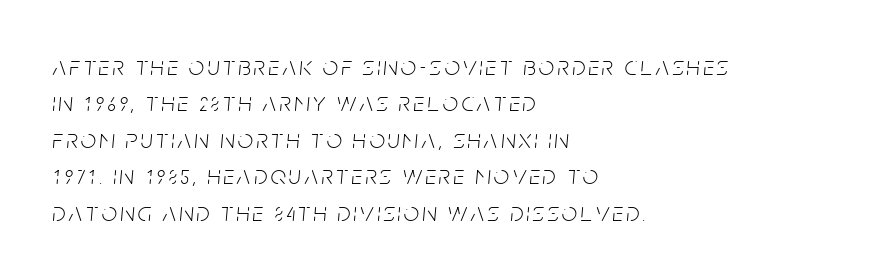
{"italic": "yes", "lean": "right", "slant_degrees": 5, "bold": "no", "underline": "no", "align": "left", "line_spacing": "normal", "line_spacing_ratio": 1.35, "glyph_px": 27}
